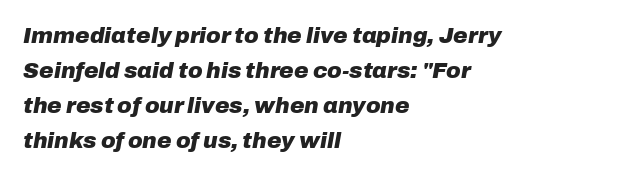
The image shows 22 px bold type, italic (leaning right); set left-aligned, normal line spacing (1.59x), normal letter spacing, not underlined.
